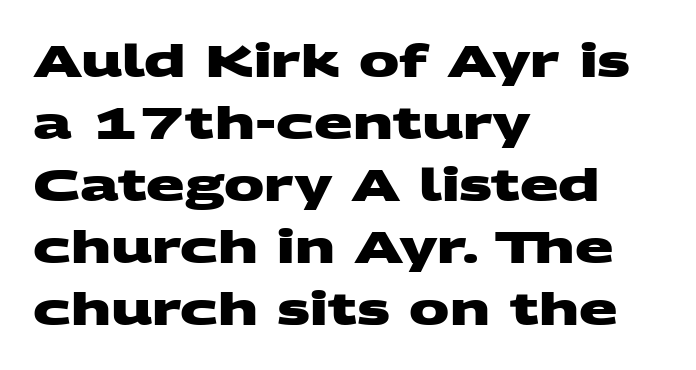
{"serif": "no", "bold": "yes", "weight": "heavy", "width": "wide", "stroke_contrast": "medium", "x_height": "large", "monospaced": "no", "underline": "no", "align": "left", "line_spacing": "normal", "line_spacing_ratio": 1.38, "letter_spacing": "normal", "letter_spacing_em": 0.0, "glyph_px": 45}
